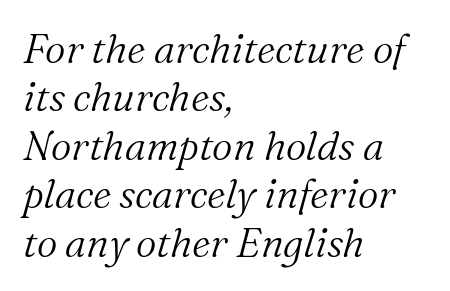
Q: Is the text bold? A: No.
Q: Is the text italic (slanted)? A: Yes, it leans right by about 16 degrees.
Q: Is the typeface a serif or a sans-serif typeface? A: Serif.
Q: Is the text underlined? A: No.
Q: How is the paragraph aligned? A: Left-aligned.
Q: Is the spacing between letters normal or unusually wide? A: Normal.
Q: Width (condensed, normal, or wide)? A: Normal.
Q: Stroke contrast? A: Medium.
Q: x-height? A: Medium.
Q: Monospaced? A: No.
